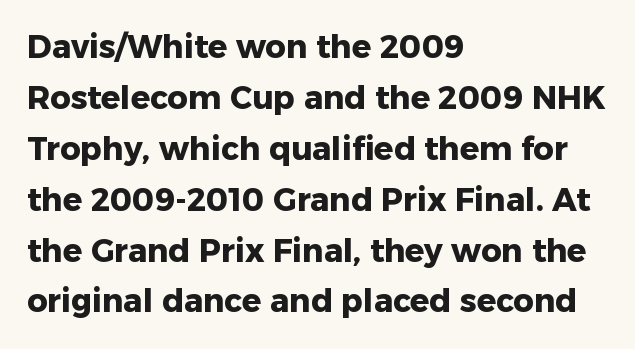
Words float on clear page, feet unadorned. How would I describe the line gaps? Plain and ordinary. Ordinary non-slanted type is in use. This is sans-serif lettering, the kind often seen on screens and signage.
